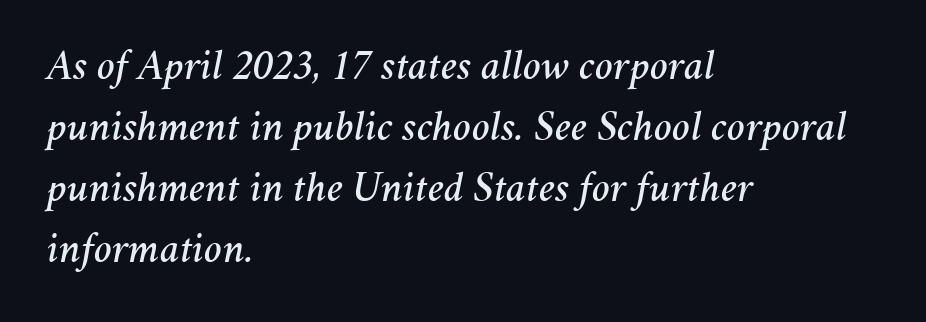
The image shows 43 px text type, italic (leaning right); set left-aligned, normal line spacing (1.42x), normal letter spacing, not underlined; medium stroke contrast and a medium x-height.
